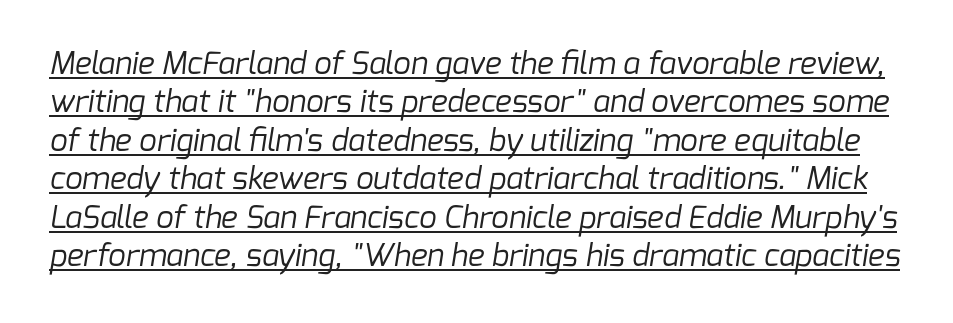
{"serif": "no", "bold": "no", "weight": "regular", "width": "normal", "stroke_contrast": "low", "x_height": "medium", "monospaced": "no", "underline": "yes", "line_spacing_ratio": 1.24, "letter_spacing": "normal", "letter_spacing_em": 0.0, "glyph_px": 31}
